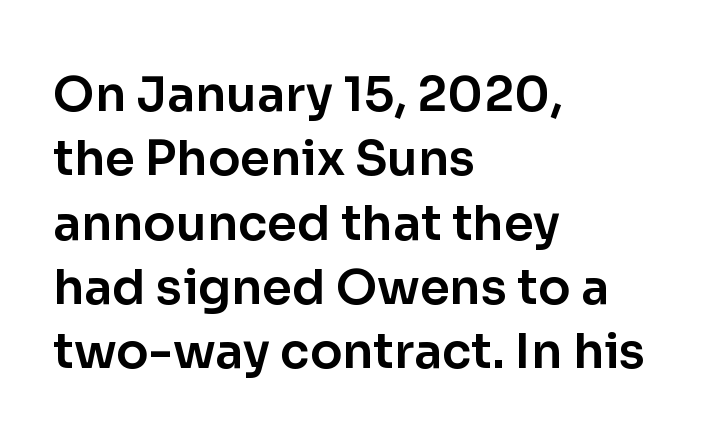
Unlike italic type, these characters show no tilt at all. The vertical gap from one line to the next is medium. Is the letter spacing exaggerated? No — it looks like the ordinary default. The rendering anchors every line to the left-hand side.
